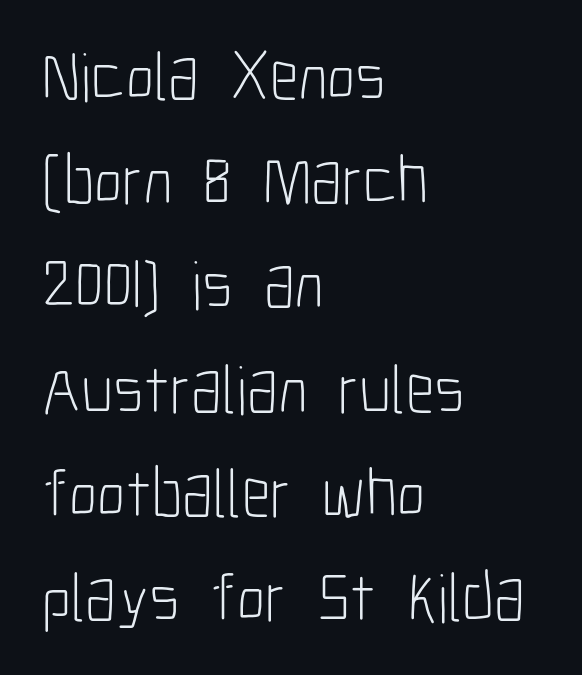
Q: Is the text bold? A: No.
Q: Is the text italic (slanted)? A: No, it is upright.
Q: Is the typeface a serif or a sans-serif typeface? A: Sans-serif.
Q: Is the text underlined? A: No.
Q: How is the paragraph aligned? A: Left-aligned.
Q: Is the spacing between letters normal or unusually wide? A: Normal.
Q: Is the spacing between lines tight, normal or loose? A: Normal.
Q: Width (condensed, normal, or wide)? A: Condensed.
Q: Stroke contrast? A: Low.
Q: x-height? A: Medium.
Q: Monospaced? A: No.
